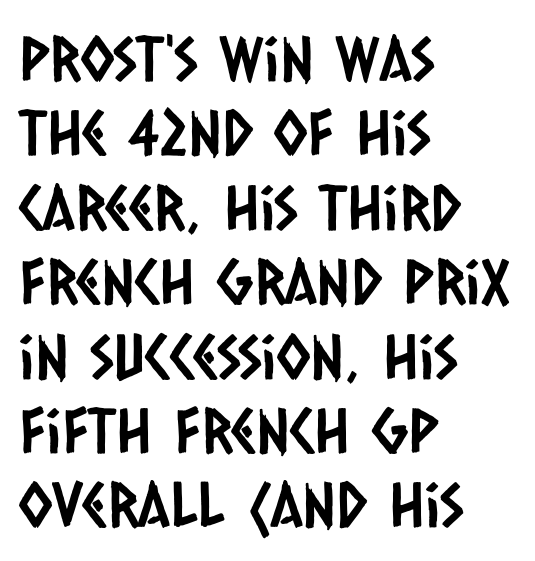
Descenders hang freely into open space. What stands out about the letter spacing? Nothing — it is the standard amount. This is sans-serif lettering, the kind often seen on screens and signage. Notice how the passage keeps a crisp vertical edge on the left only. Looks like regular typesetting: each glyph gets only the width it needs.
